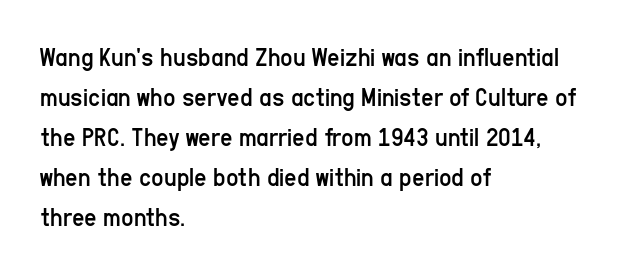
Q: Is the text bold? A: No.
Q: Is the text italic (slanted)? A: No, it is upright.
Q: Is the text underlined? A: No.
Q: How is the paragraph aligned? A: Left-aligned.
Q: Is the spacing between letters normal or unusually wide? A: Normal.
Q: Is the spacing between lines tight, normal or loose? A: Normal.
